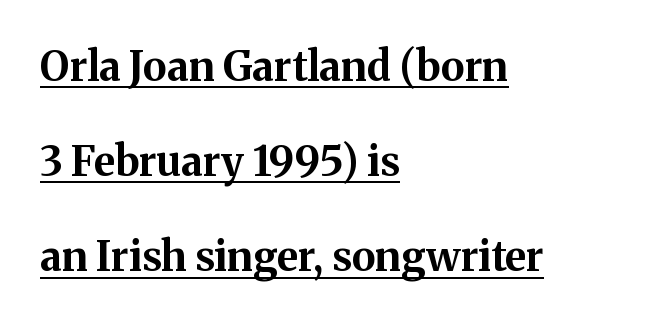
Underlining? Definitely there. Visually the block forms a straight wall on the left and a jagged coastline on the right. Every character sits straight up, as roman type does. The letterforms sit shoulder to shoulder at normal distance. Heft: maximum for text — a bold.
